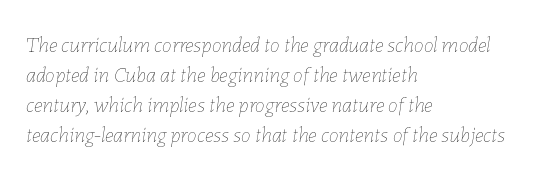
Lines of text with bare space underneath. Stroke mass is kept to a normal reading level or below. There's an unmistakable incline to the writing here. Observe the ordinary spacing: letters are neighbours, not strangers. This block has exactly the height ordinary leading produces. A classic flush-left, rag-right setting is used for this passage.
